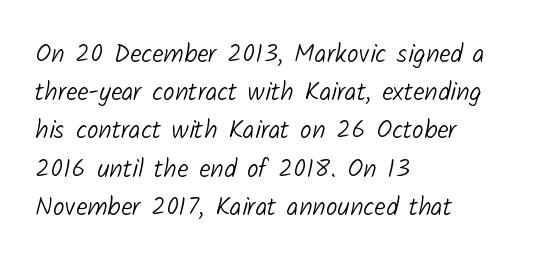
{"bold": "no", "underline": "no", "align": "left", "line_spacing": "normal", "line_spacing_ratio": 1.47, "letter_spacing": "normal", "letter_spacing_em": 0.0, "glyph_px": 26}
